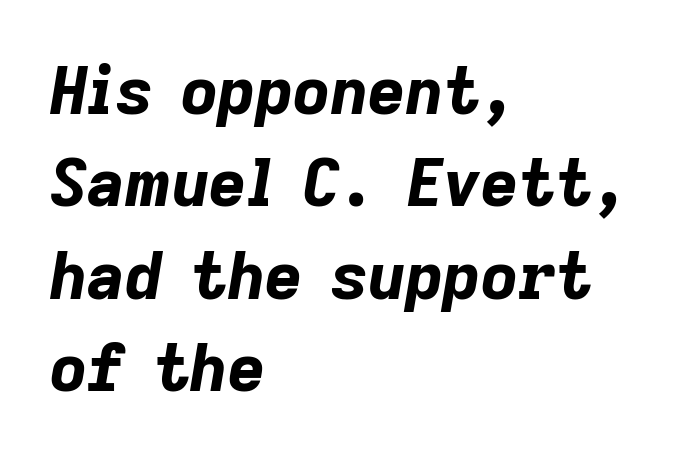
Is the type bold? Yes — the strokes are clearly thick and heavy. Quick note: underline off. A classic flush-left, rag-right setting is used for this passage. Looks like regular typesetting: each glyph gets only the width it needs. The type is set solid horizontally, with unmodified tracking.
